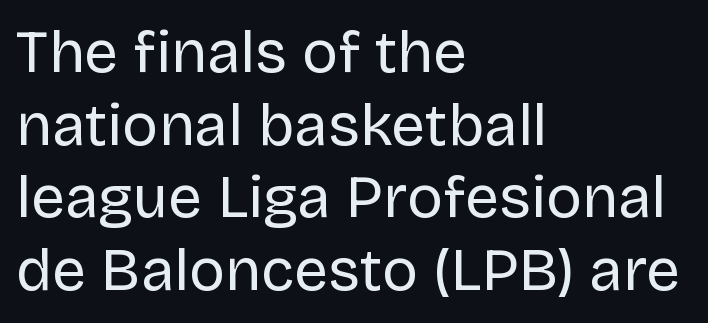
No chunkiness to these letters — they're not bold. The words here are not underlined. The face used here is a sans, in the tradition of grotesques and geometrics. Rendered with straight, roman letterforms. A typesetter would call this proportional, since set widths differ per character. Casual observation: everything's shoved over to the left.
